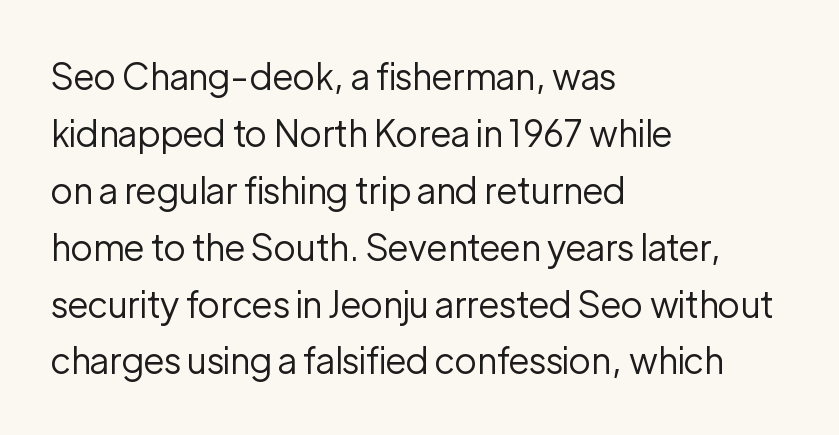
Look at the bottom of the vertical strokes: they stop flat, with no serifs. The passage shown stacks its lines at a standard gap. The compositor pushed each line to the left boundary. Unbolded letterforms with no extra heft. Tracking value appears to be zero — textbook default spacing.
